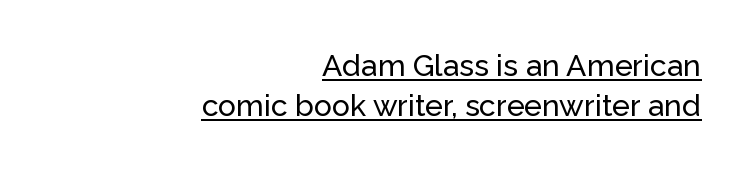
{"serif": "no", "italic": "no", "width": "normal", "stroke_contrast": "low", "x_height": "medium", "monospaced": "no", "underline": "yes", "align": "right", "line_spacing": "normal", "line_spacing_ratio": 1.33, "letter_spacing": "normal", "letter_spacing_em": 0.0, "glyph_px": 30}
